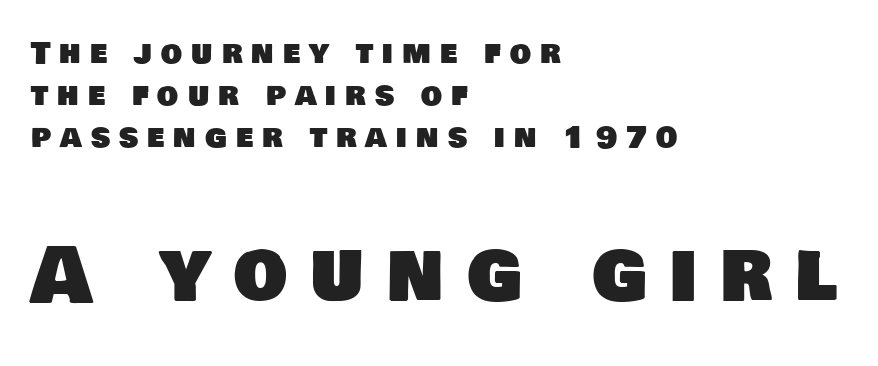
Q: Is the typeface a serif or a sans-serif typeface? A: Sans-serif.
Q: Is the text underlined? A: No.
Q: How is the paragraph aligned? A: Left-aligned.
Q: Is the spacing between letters normal or unusually wide? A: Unusually wide.
Q: Is the spacing between lines tight, normal or loose? A: Normal.
Q: Which block of text is set in a larger size, the first (top) or the second (bottom)? A: The second (bottom) one.
Q: Width (condensed, normal, or wide)? A: Normal.
Q: Stroke contrast? A: Low.
Q: x-height? A: Large.
Q: Monospaced? A: No.
